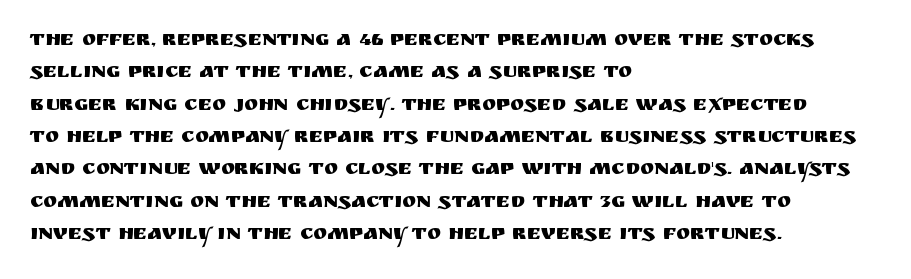
Glyph-to-glyph distance matches everyday printed text. Upright lettering throughout. Notice how descenders clear the ascenders below comfortably — that's standard leading. The strip under each line holds only bare page. Layout note: lines flush left.
